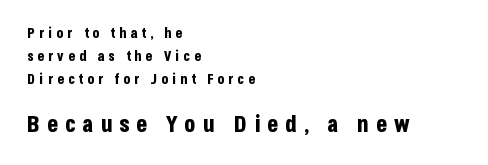
Q: Is the text bold? A: Yes.
Q: Is the text italic (slanted)? A: No, it is upright.
Q: Is the text underlined? A: No.
Q: How is the paragraph aligned? A: Left-aligned.
Q: Is the spacing between letters normal or unusually wide? A: Unusually wide.
Q: Is the spacing between lines tight, normal or loose? A: Normal.
Q: Which block of text is set in a larger size, the first (top) or the second (bottom)? A: The second (bottom) one.
